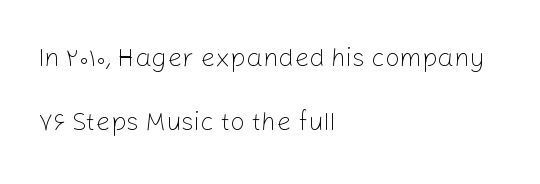
{"italic": "no", "bold": "no", "underline": "no", "align": "left", "line_spacing": "loose", "line_spacing_ratio": 2.45, "letter_spacing": "normal", "letter_spacing_em": 0.0, "glyph_px": 26}
